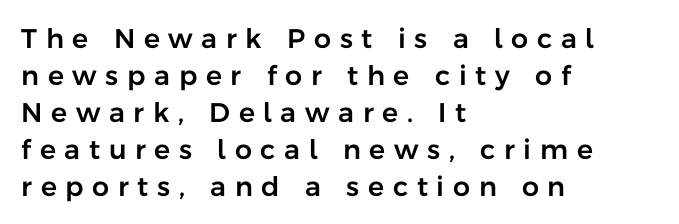
The image shows 27 px text type, upright; set left-aligned, normal line spacing (1.37x), unusually wide letter spacing (+0.32 em), not underlined.
